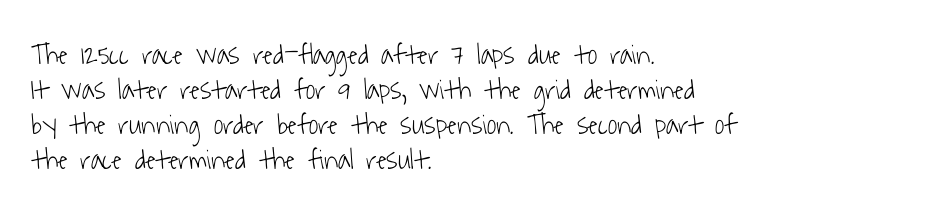
Left-aligned paragraph, ragged on the right. The words here are not underlined. Spacing verdict: proportional, widths tailored to each character. No letter is thick-stroked: the sample isn't bold.
